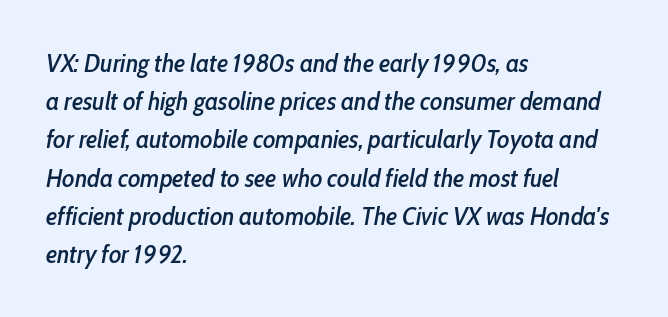
{"italic": "yes", "lean": "right", "slant_degrees": 10, "underline": "no", "align": "left", "line_spacing": "normal", "line_spacing_ratio": 1.47, "letter_spacing": "normal", "letter_spacing_em": 0.0, "glyph_px": 26}
